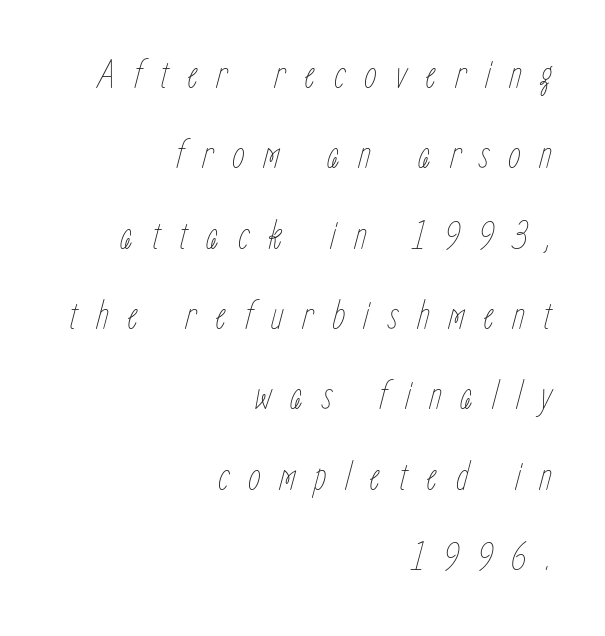
{"italic": "yes", "lean": "right", "slant_degrees": 15, "bold": "no", "weight": "thin", "width": "condensed", "stroke_contrast": "low", "x_height": "medium", "monospaced": "no", "underline": "no", "align": "right", "line_spacing": "loose", "line_spacing_ratio": 1.96, "letter_spacing": "wide", "letter_spacing_em": 0.45, "glyph_px": 41}
